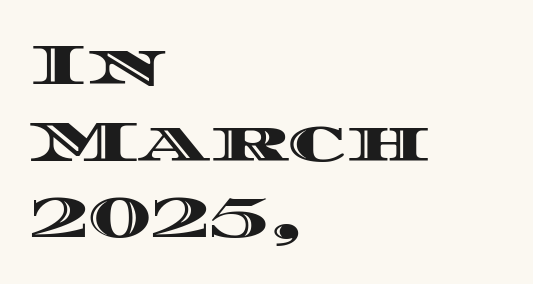
Q: Is the text italic (slanted)? A: No, it is upright.
Q: Is the text underlined? A: No.
Q: How is the paragraph aligned? A: Left-aligned.
Q: Is the spacing between letters normal or unusually wide? A: Normal.
Q: Is the spacing between lines tight, normal or loose? A: Normal.
Q: Width (condensed, normal, or wide)? A: Wide.
Q: x-height? A: Large.
Q: Monospaced? A: No.
